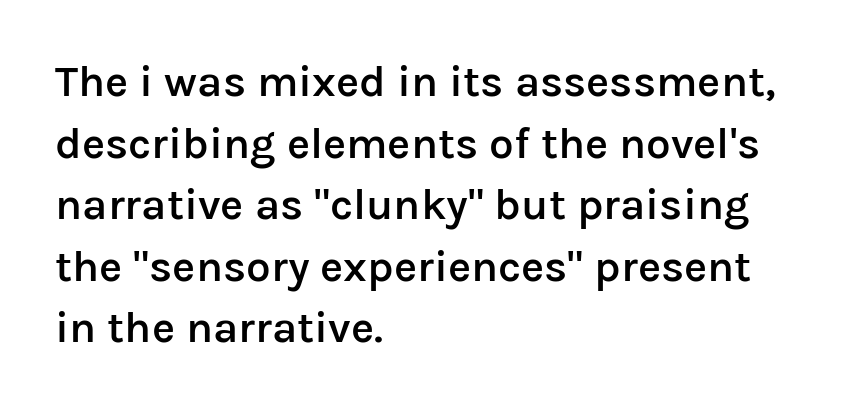
The image shows 44 px semibold sans-serif type, upright; set left-aligned, normal line spacing (1.4x), normal letter spacing, not underlined; low stroke contrast and a medium x-height.
